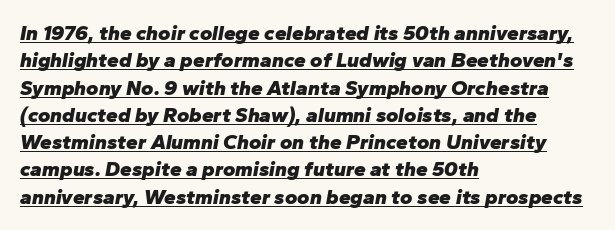
Q: Is the text bold? A: Yes.
Q: Is the text italic (slanted)? A: Yes, it leans right by about 10 degrees.
Q: Is the text underlined? A: Yes.
Q: How is the paragraph aligned? A: Left-aligned.
Q: Is the spacing between letters normal or unusually wide? A: Normal.
Q: Is the spacing between lines tight, normal or loose? A: Normal.
